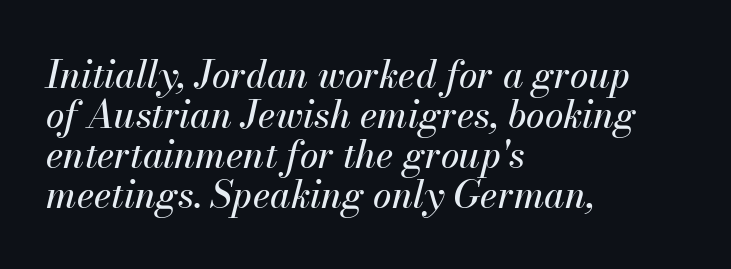
Q: Is the text italic (slanted)? A: Yes, it leans right by about 13 degrees.
Q: Is the text underlined? A: No.
Q: How is the paragraph aligned? A: Left-aligned.
Q: Is the spacing between letters normal or unusually wide? A: Normal.
Q: Is the spacing between lines tight, normal or loose? A: Tight.
Q: Width (condensed, normal, or wide)? A: Normal.
Q: Stroke contrast? A: Medium.
Q: x-height? A: Small.
Q: Monospaced? A: No.
